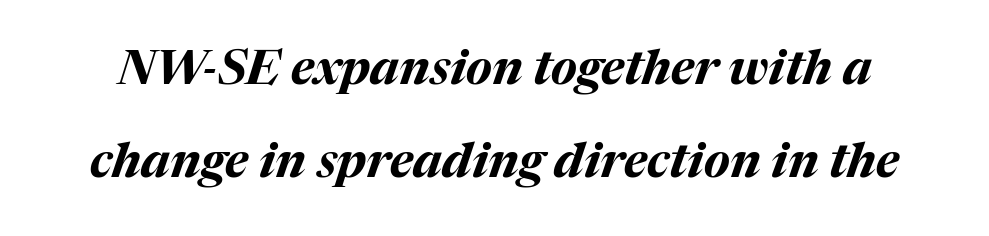
{"italic": "yes", "lean": "right", "slant_degrees": 17, "bold": "yes", "weight": "bold", "width": "normal", "stroke_contrast": "medium", "x_height": "medium", "monospaced": "no", "underline": "no", "line_spacing": "loose", "line_spacing_ratio": 1.93, "letter_spacing": "normal", "letter_spacing_em": 0.0, "glyph_px": 48}
